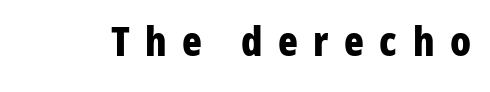
The image shows 41 px bold, condensed sans-serif type, upright; set unusually wide letter spacing (+0.38 em), not underlined; low stroke contrast and a medium x-height.
